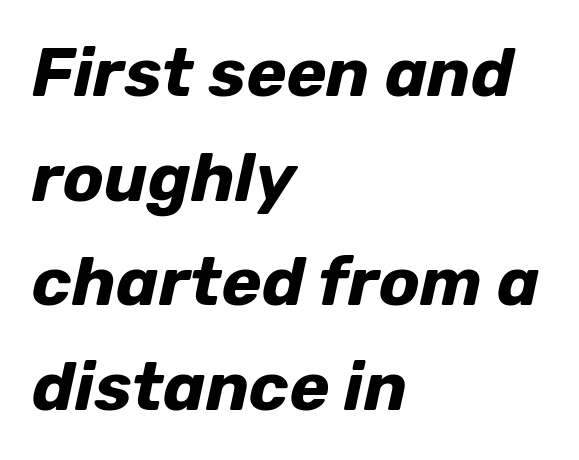
{"italic": "yes", "lean": "right", "slant_degrees": 12, "bold": "yes", "weight": "bold", "width": "normal", "stroke_contrast": "low", "x_height": "medium", "monospaced": "no", "underline": "no", "align": "left", "line_spacing": "normal", "line_spacing_ratio": 1.54, "letter_spacing": "normal", "letter_spacing_em": 0.0, "glyph_px": 68}
